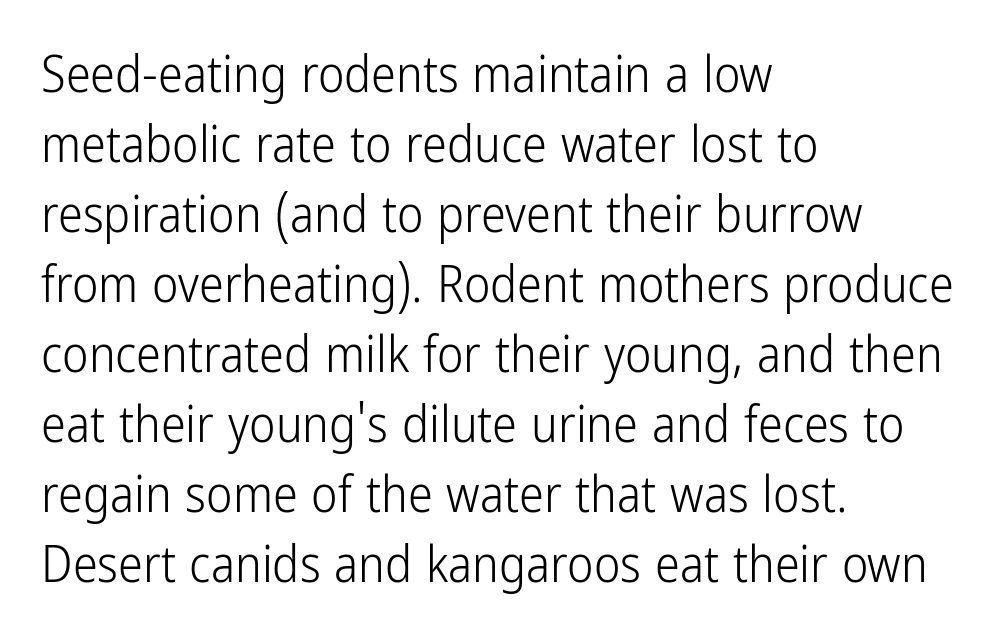
Summary of weight: not heavy and not bold. Beneath every word, the page is bare. Here the designer chose a conventional face with non-uniform glyph widths. Rendered with straight, roman letterforms. Unlike a traditional serif, this face leaves its strokes unadorned.
